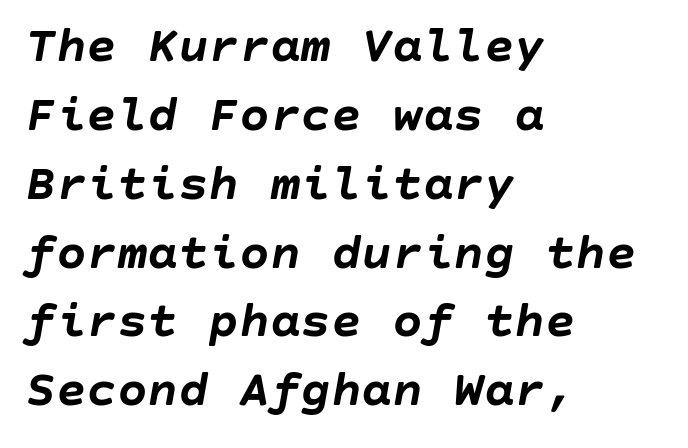
{"italic": "yes", "lean": "right", "slant_degrees": 10, "bold": "yes", "weight": "semibold", "width": "normal", "stroke_contrast": "low", "x_height": "large", "underline": "no", "align": "left", "line_spacing": "normal", "line_spacing_ratio": 1.35, "letter_spacing": "normal", "letter_spacing_em": 0.0, "glyph_px": 51}
